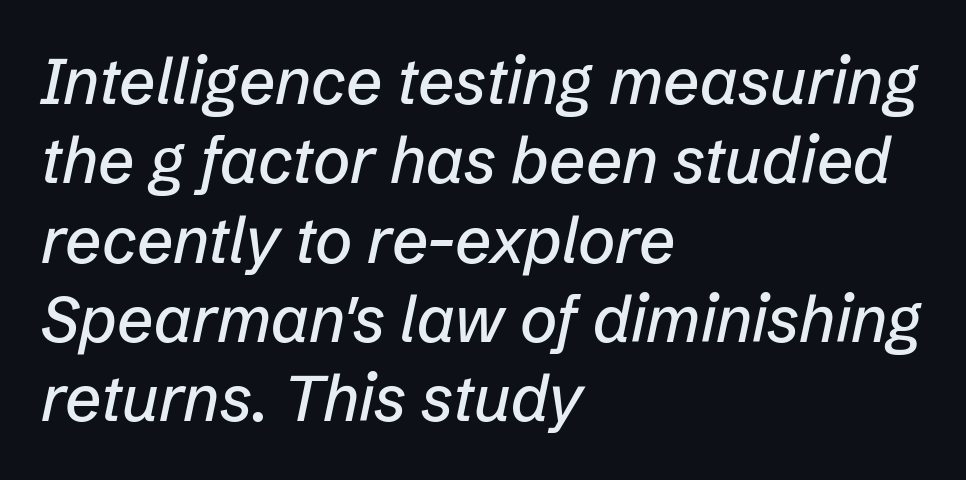
Q: Is the text italic (slanted)? A: Yes, it leans right by about 12 degrees.
Q: Is the text underlined? A: No.
Q: How is the paragraph aligned? A: Left-aligned.
Q: Is the spacing between letters normal or unusually wide? A: Normal.
Q: Width (condensed, normal, or wide)? A: Normal.
Q: Stroke contrast? A: Low.
Q: x-height? A: Medium.
Q: Monospaced? A: No.
